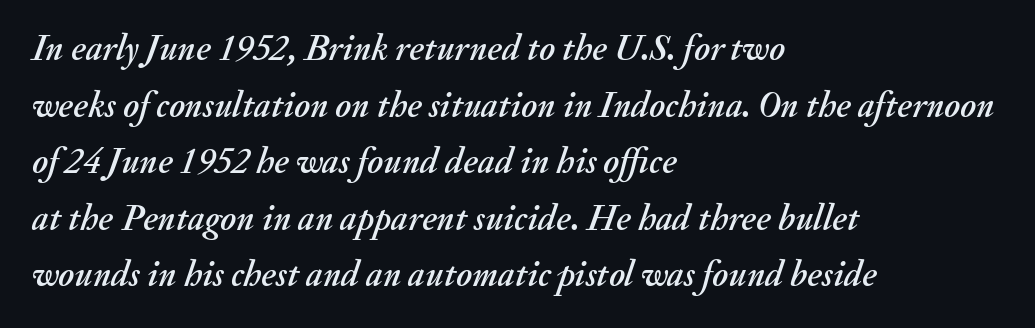
{"italic": "yes", "lean": "right", "slant_degrees": 20, "width": "normal", "stroke_contrast": "medium", "x_height": "small", "monospaced": "no", "underline": "no", "align": "left", "line_spacing": "normal", "line_spacing_ratio": 1.57, "letter_spacing": "normal", "letter_spacing_em": 0.0, "glyph_px": 36}
